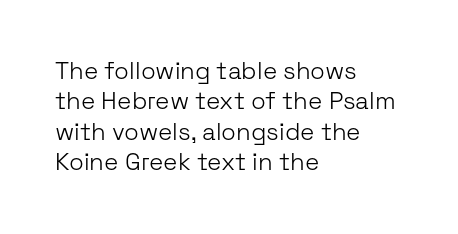
The image shows 24 px text type, upright; set left-aligned, normal line spacing (1.27x), normal letter spacing, not underlined.
